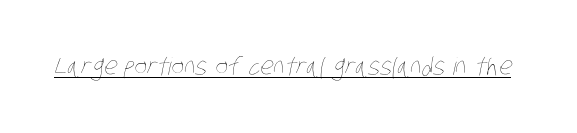
Underlining? Definitely there. The weight tops out at a normal text grade. Does extra space separate the letters? No, they use regular spacing.
